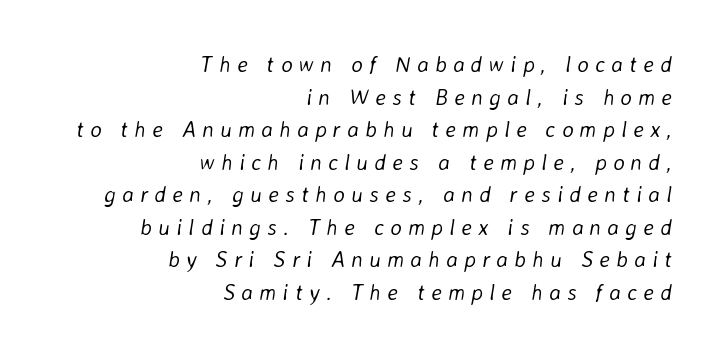
The image shows 22 px text type, italic (leaning right); set right-aligned, normal line spacing (1.48x), unusually wide letter spacing (+0.29 em), not underlined.
